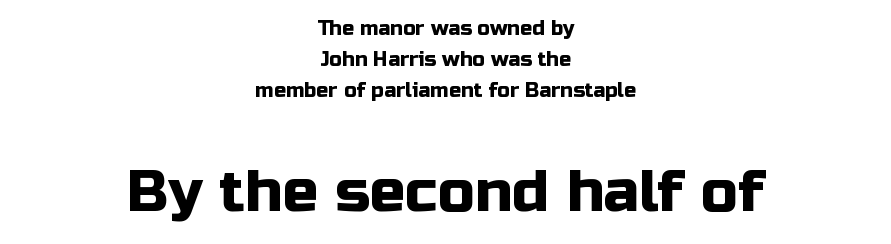
How are the letters spaced? Ordinarily, with no added tracking. The lower block of text is set noticeably larger than the block above it. Note: no serifs on the glyphs. This is the regular roman posture of the typeface. Lines of text with bare space underneath. Do the characters align in a grid? No, the font is proportional.
